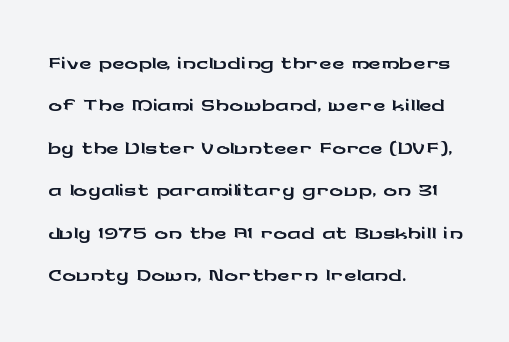
Line starts are locked; line ends wander. The type sits square on the baseline with zero lean. The typeface chosen for these lines omits serifs. Unmarked baselines from the first word to the last.
